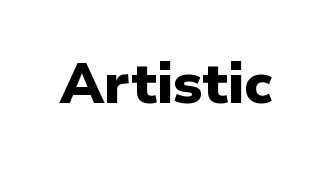
{"serif": "no", "italic": "no", "bold": "yes", "weight": "heavy", "width": "normal", "stroke_contrast": "low", "x_height": "medium", "monospaced": "no", "underline": "no", "letter_spacing": "normal", "letter_spacing_em": 0.0, "glyph_px": 56}
